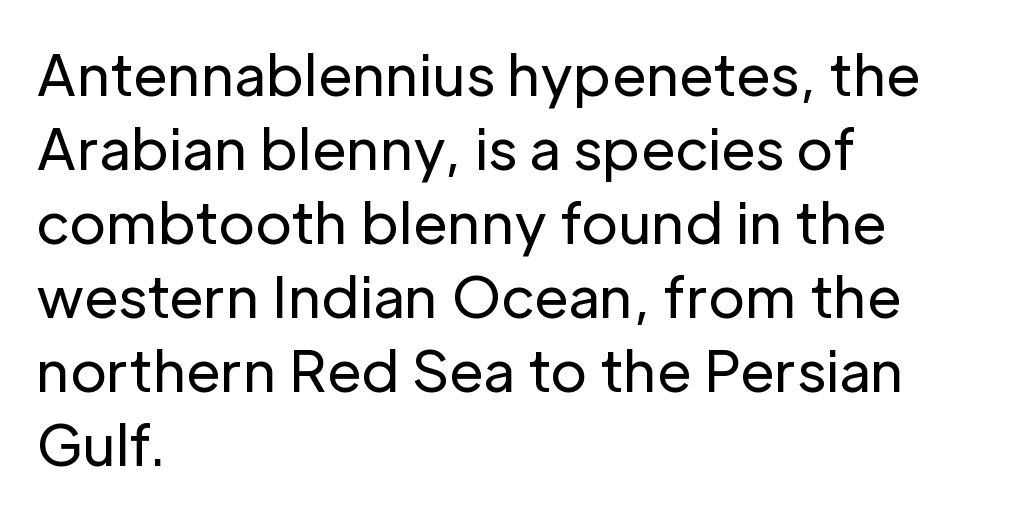
{"serif": "no", "italic": "no", "bold": "no", "weight": "regular", "width": "normal", "stroke_contrast": "low", "x_height": "medium", "monospaced": "no", "underline": "no", "align": "left", "line_spacing": "normal", "line_spacing_ratio": 1.32, "letter_spacing": "normal", "letter_spacing_em": 0.0, "glyph_px": 56}
